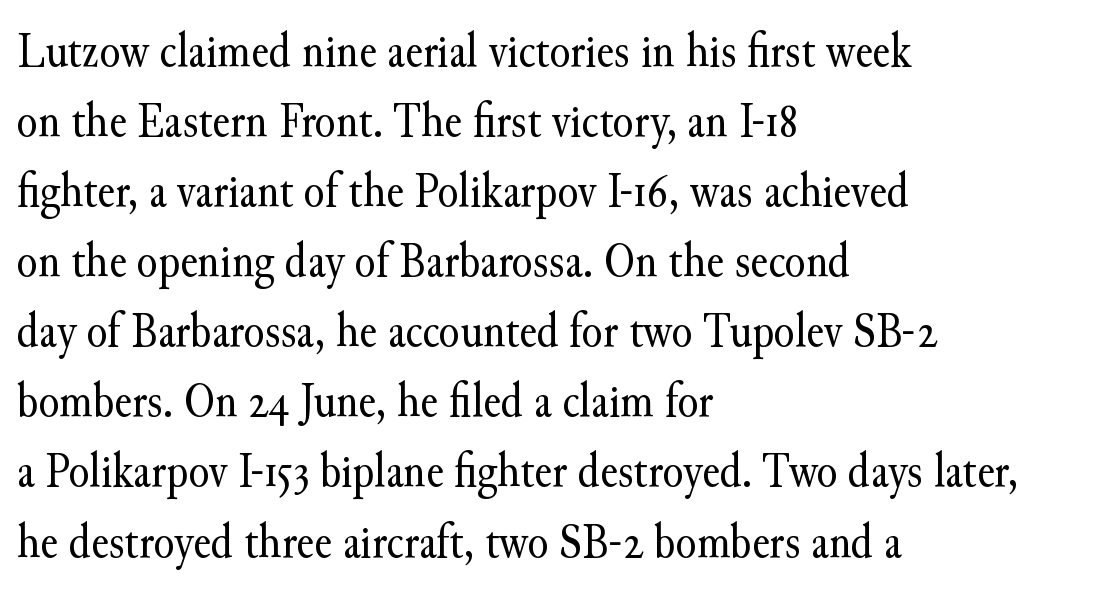
Default kerning and tracking; the words read as compact shapes. Think of a printed novel: that variable character pitch is what you see here. Upright lettering throughout. Summary of vertical rhythm: regular, with standard interline spacing. These lines are set flush left with a ragged right edge.
